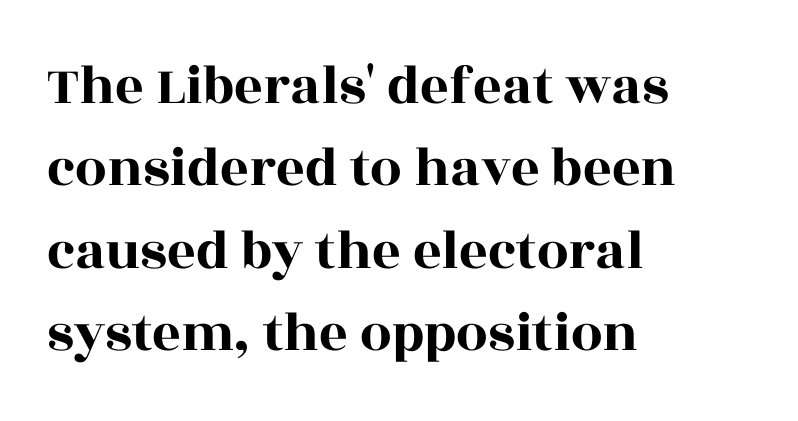
The passage shown is typed in a proportional face where columns would drift. Upright lettering throughout. Check the space under the baseline: it is left empty. What's the leading like? Ordinary, nothing unusual. The passage shown is typeset with a serif family.
